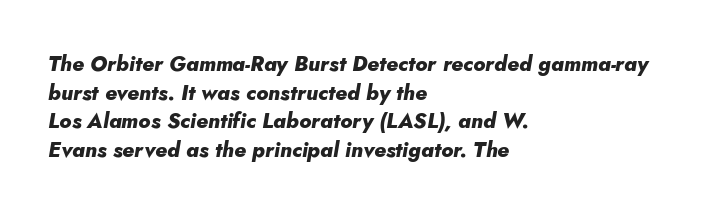
These lines keep a tight, regular rhythm from letter to letter. Leading: standard. The specimen reads as italic at a glance. The sample has been set heavy, in full bold. These lines stack with their left ends in a neat column.
